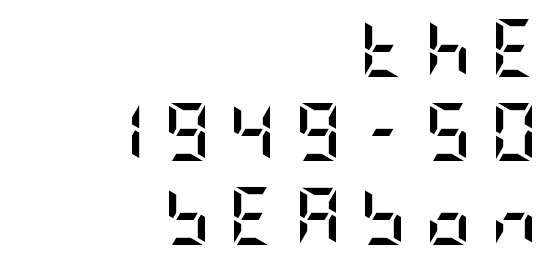
The image shows 58 px semibold, condensed sans-serif type, upright; set right-aligned, normal line spacing (1.45x), unusually wide letter spacing (+0.31 em), not underlined; low stroke contrast and a large x-height.
